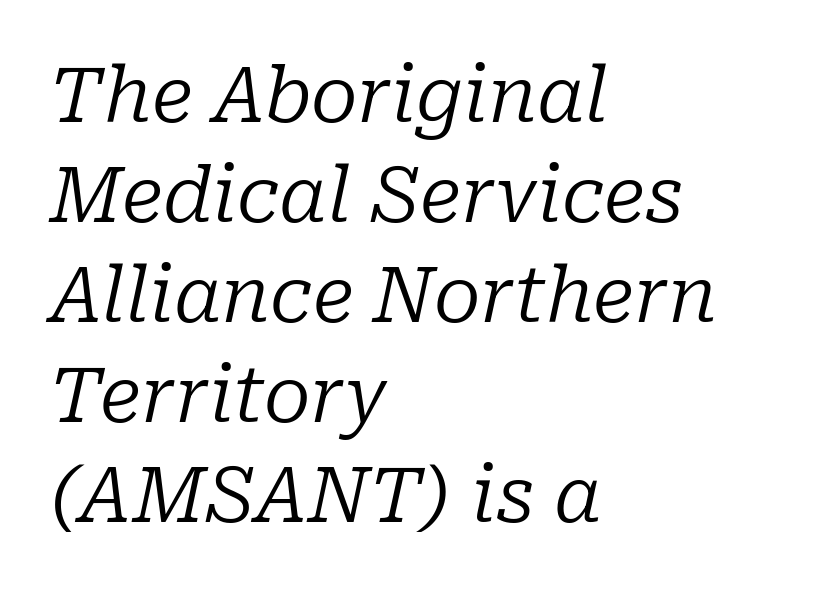
Yep, that's italic — everything's leaning. Each row of text sits above clean, open space. Vertical stems look standard width or narrower in stroke. Rows of type keep a routine distance in the vertical direction. Look at the tracking — it's just the regular setting, nothing added.
